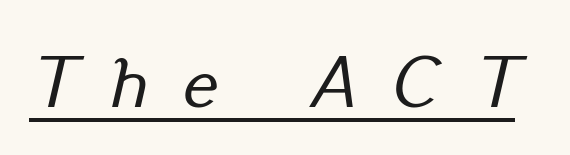
This is oblique type, the kind used for emphasis or titles. You can see a thin bar hugging the bottom of the glyphs. Honestly, the letter spacing is so wide it's the main thing you notice. Proportional: the letters do not fall into vertical columns.
